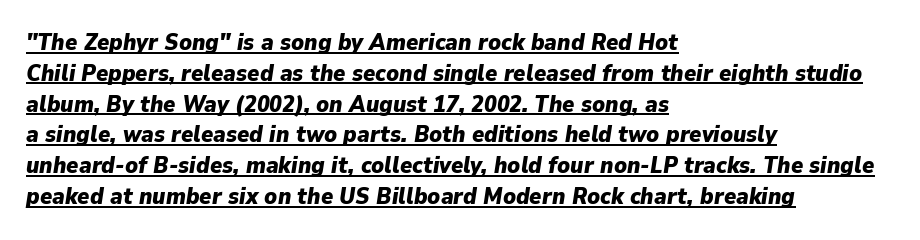
The image shows 23 px bold type, italic (leaning right); set left-aligned, normal line spacing (1.34x), normal letter spacing, underlined.
